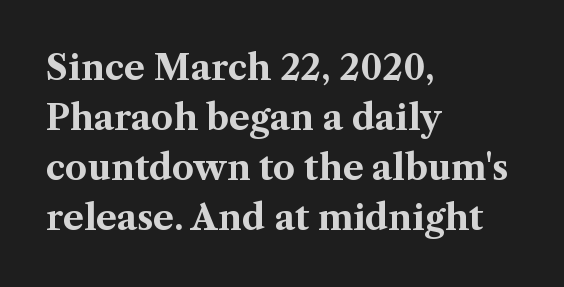
The zone under the glyphs is completely vacant. These lines were composed using upright roman letters. These lines sit exactly where default settings would place them. Is the type bold? Yes — the strokes are clearly thick and heavy.
